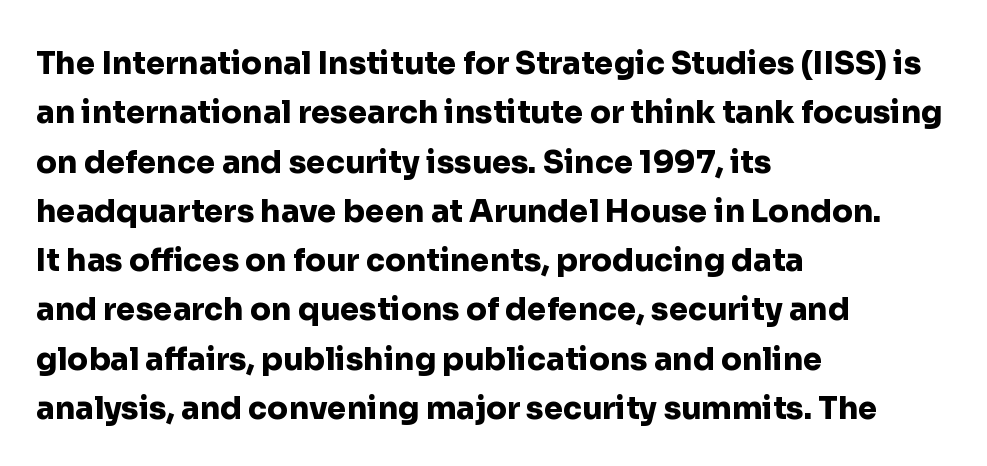
Q: Is the text bold? A: Yes.
Q: Is the text italic (slanted)? A: No, it is upright.
Q: Is the typeface a serif or a sans-serif typeface? A: Sans-serif.
Q: Is the text underlined? A: No.
Q: How is the paragraph aligned? A: Left-aligned.
Q: Is the spacing between letters normal or unusually wide? A: Normal.
Q: Is the spacing between lines tight, normal or loose? A: Normal.
Q: Width (condensed, normal, or wide)? A: Normal.
Q: Stroke contrast? A: Low.
Q: x-height? A: Medium.
Q: Monospaced? A: No.
